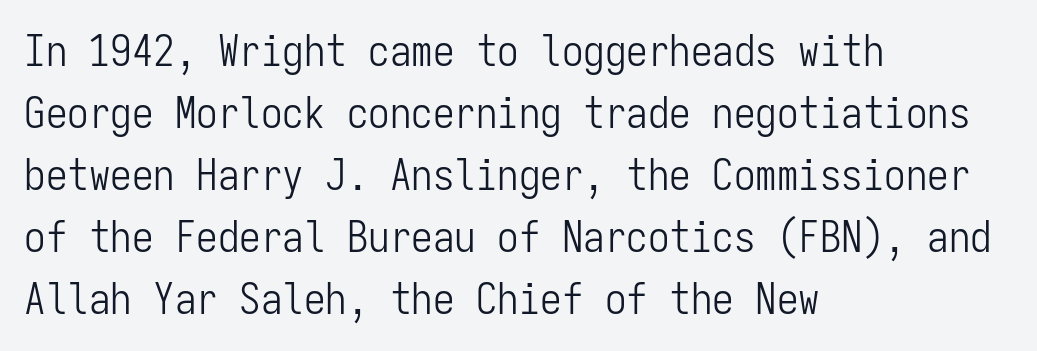
Grotesque or geometric, the face here clearly has no serifs. Spacing verdict: monospaced, one width for all characters. All the whitespace from short lines collects on the right. The tracking reads as untouched default to a designer's eye.
